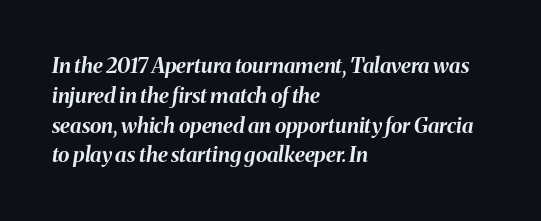
The specimen reads as italic at a glance. Every row of glyphs begins at an identical x-position on the left. Look at the tracking — it's just the regular setting, nothing added. A dark, heavy texture on the line: the type is bold.
